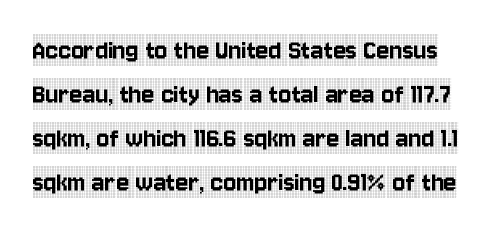
Underlining? Definitely not there. Italic: no, the glyphs are upright roman. A typesetter would label this face a serif. Character widths vary here, with narrow letters taking less room than wide ones. The passage shown has conventional tracking throughout. This block has exactly the height ordinary leading produces.
